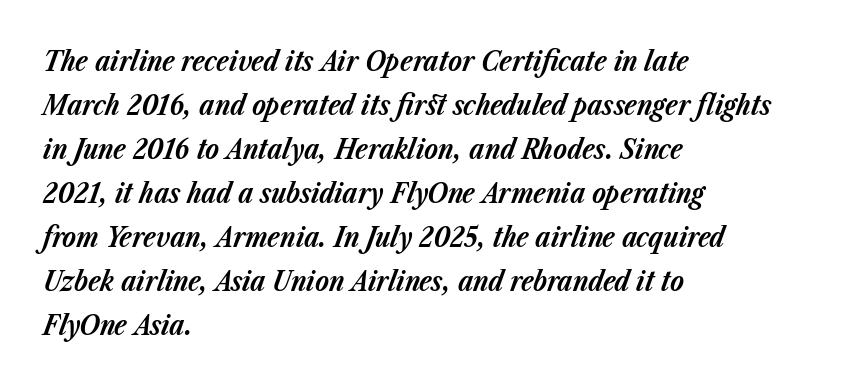
The image shows 28 px bold type, italic (leaning right); set left-aligned, normal line spacing (1.57x), normal letter spacing, not underlined; low stroke contrast and a medium x-height.
